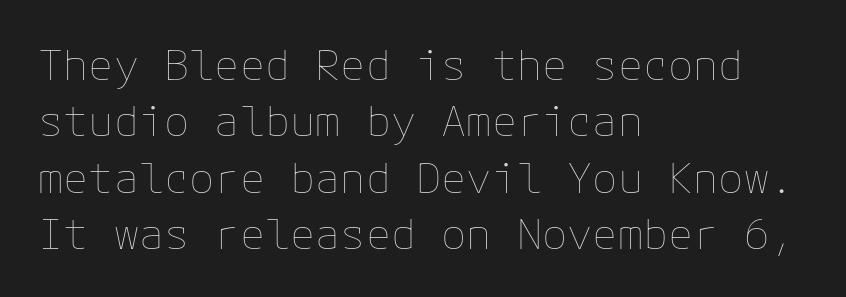
{"italic": "no", "bold": "no", "weight": "thin", "width": "normal", "stroke_contrast": "low", "x_height": "medium", "underline": "no", "align": "left", "line_spacing": "normal", "line_spacing_ratio": 1.34, "letter_spacing": "normal", "letter_spacing_em": 0.0, "glyph_px": 42}
